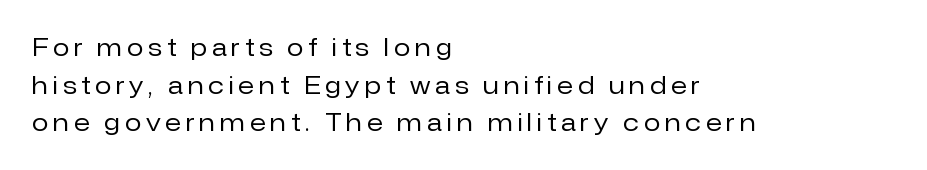
Q: Is the text bold? A: No.
Q: Is the text italic (slanted)? A: No, it is upright.
Q: Is the text underlined? A: No.
Q: How is the paragraph aligned? A: Left-aligned.
Q: Is the spacing between letters normal or unusually wide? A: Unusually wide.
Q: Is the spacing between lines tight, normal or loose? A: Normal.
